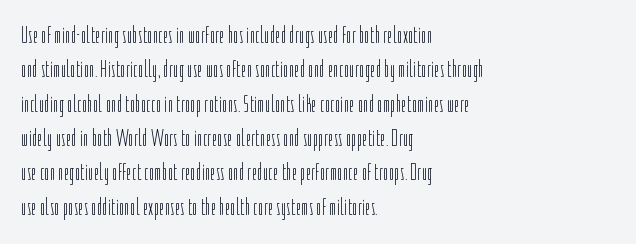
The image shows 24 px text type, upright; set left-aligned, normal line spacing (1.43x), normal letter spacing, not underlined.
